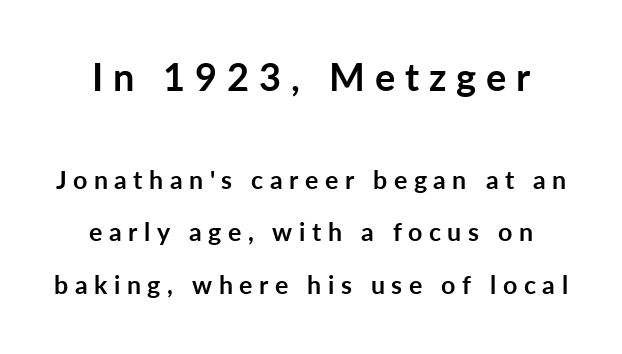
{"serif": "no", "italic": "no", "bold": "yes", "weight": "semibold", "width": "normal", "stroke_contrast": "low", "x_height": "medium", "monospaced": "no", "underline": "no", "line_spacing": "loose", "line_spacing_ratio": 2.11, "letter_spacing": "wide", "letter_spacing_em": 0.26, "larger_block": "first", "size_ratio": 1.52, "glyph_px": 38}
